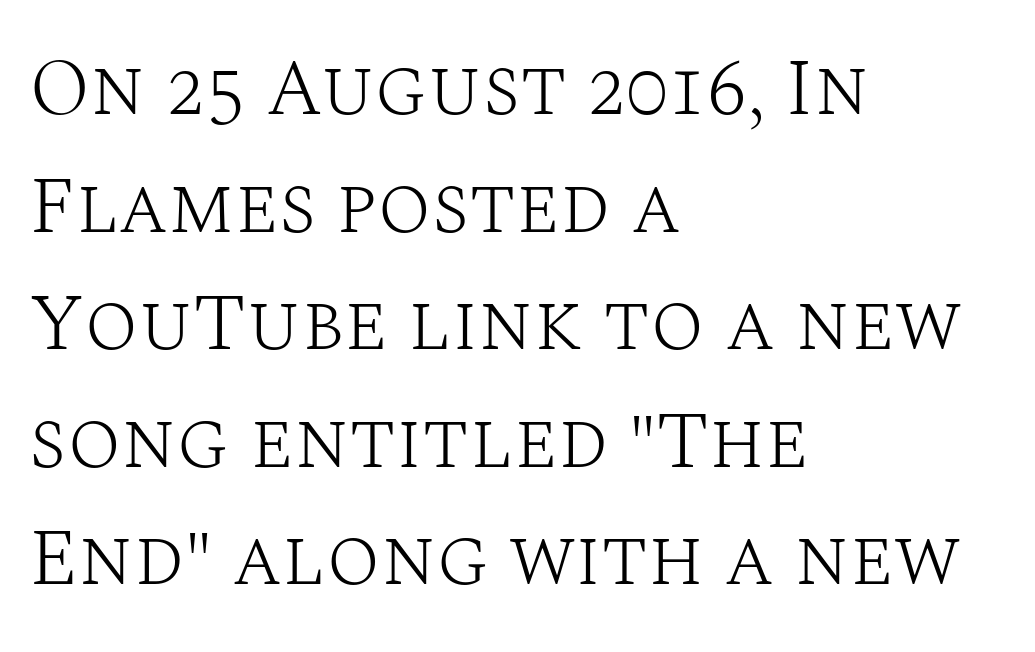
The image shows 80 px light serif type, upright; set left-aligned, normal line spacing (1.47x), normal letter spacing, not underlined; medium stroke contrast and a large x-height.
